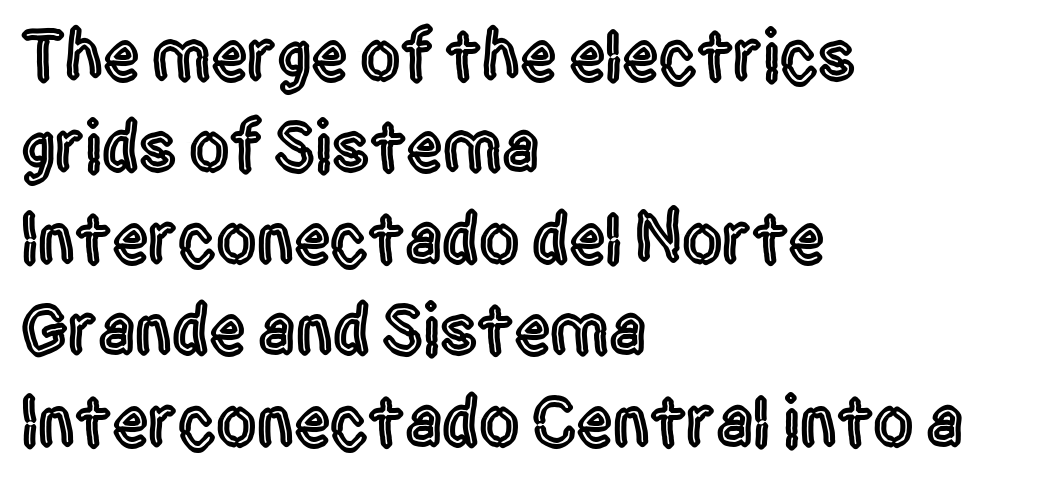
The image shows 72 px condensed sans-serif type, upright; set left-aligned, normal line spacing (1.27x), normal letter spacing, not underlined; a large x-height.
